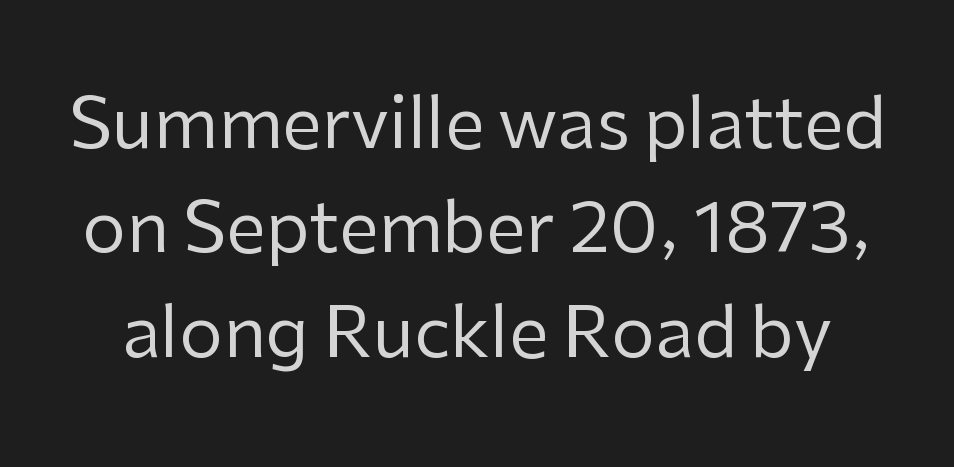
The space between consecutive lines is moderate. The string is rendered with underlining switched off. A typesetter would call this proportional, since set widths differ per character. To sum up the face: it is a sans, with no serifs. Notice how the stems are strictly vertical — no italics here.
